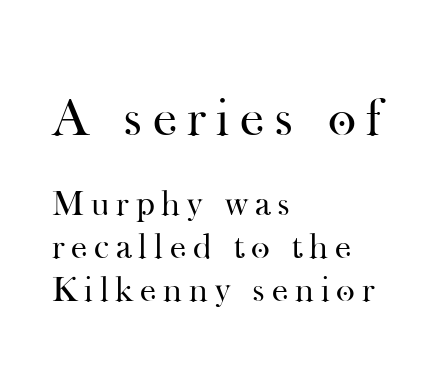
Designer's note — italics off, roman on. Serifs: yes, visible at the terminals of the letterforms. Where is the straight margin? On the left. Looks like regular typesetting: each glyph gets only the width it needs. Two sizes are in play, and the larger belongs to the first block. No letter is thick-stroked: the sample isn't bold.
